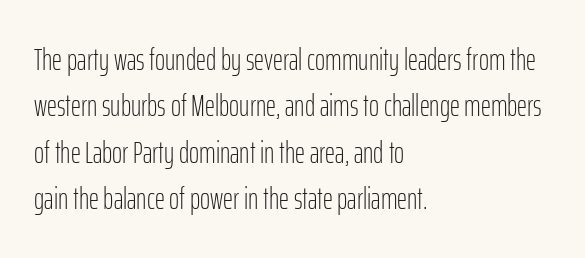
Stems and bowls with no extra thickness — not bold. Is there much room between lines? A standard amount, neither cramped nor airy. Ascenders rise straight up at ninety degrees. Nobody drew a line under any word here. Is this a fixed-width face? No — the glyphs have proportional, varying widths. Line starts are locked; line ends wander.
